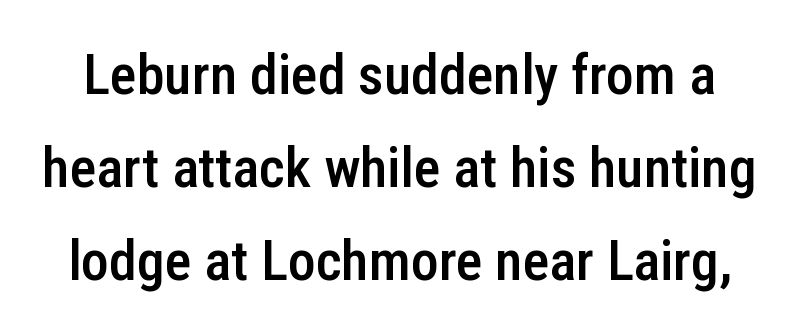
{"serif": "no", "italic": "no", "bold": "semi", "weight": "semibold", "width": "condensed", "stroke_contrast": "low", "x_height": "medium", "monospaced": "no", "underline": "no", "line_spacing": "normal", "line_spacing_ratio": 1.66, "letter_spacing": "normal", "letter_spacing_em": 0.0, "glyph_px": 56}
